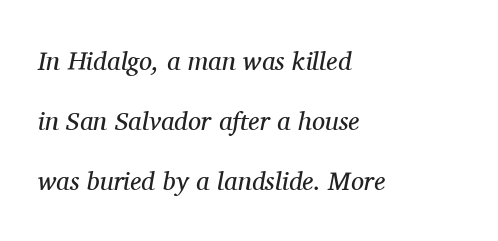
Q: Is the text bold? A: No.
Q: Is the text italic (slanted)? A: Yes, it leans right by about 11 degrees.
Q: Is the text underlined? A: No.
Q: How is the paragraph aligned? A: Left-aligned.
Q: Is the spacing between letters normal or unusually wide? A: Normal.
Q: Is the spacing between lines tight, normal or loose? A: Loose.
